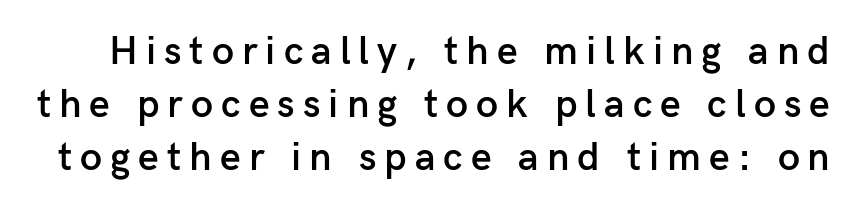
Q: Is the text bold? A: Semi-bold.
Q: Is the text italic (slanted)? A: No, it is upright.
Q: Is the typeface a serif or a sans-serif typeface? A: Sans-serif.
Q: Is the text underlined? A: No.
Q: Is the spacing between letters normal or unusually wide? A: Unusually wide.
Q: Is the spacing between lines tight, normal or loose? A: Normal.
Q: Width (condensed, normal, or wide)? A: Normal.
Q: Stroke contrast? A: Low.
Q: x-height? A: Medium.
Q: Monospaced? A: No.
